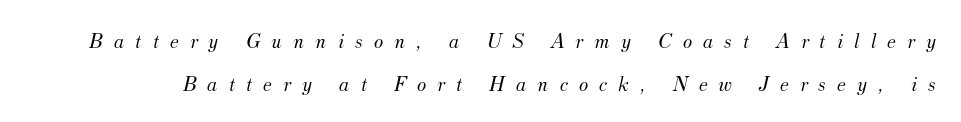
The image shows 22 px text type, italic (leaning right); set loose line spacing (1.97x), unusually wide letter spacing (+0.5 em), not underlined.
